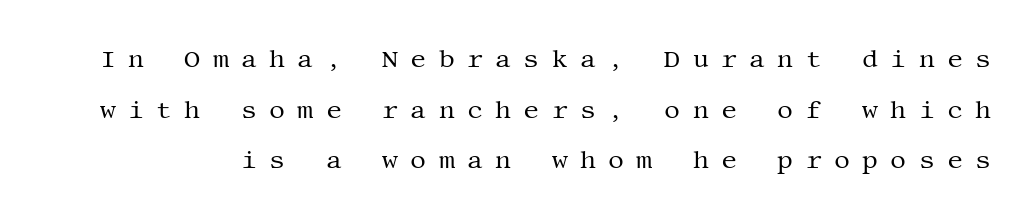
The image shows 25 px text type, upright; set loose line spacing (2.03x), unusually wide letter spacing (+0.49 em), not underlined.
